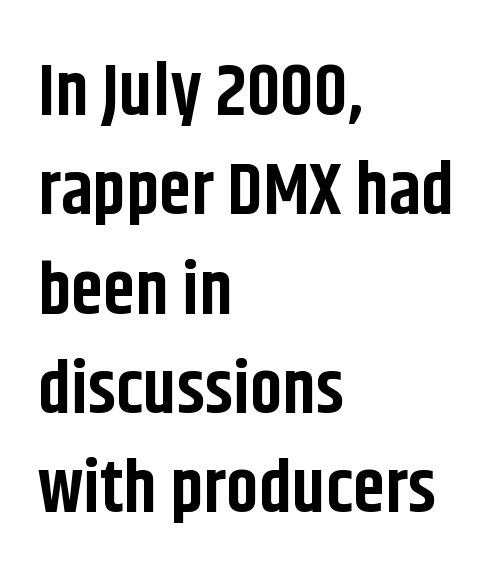
Q: Is the text bold? A: Yes.
Q: Is the text italic (slanted)? A: No, it is upright.
Q: Is the typeface a serif or a sans-serif typeface? A: Sans-serif.
Q: Is the text underlined? A: No.
Q: How is the paragraph aligned? A: Left-aligned.
Q: Is the spacing between letters normal or unusually wide? A: Normal.
Q: Is the spacing between lines tight, normal or loose? A: Normal.
Q: Width (condensed, normal, or wide)? A: Condensed.
Q: Stroke contrast? A: Low.
Q: x-height? A: Large.
Q: Monospaced? A: No.
